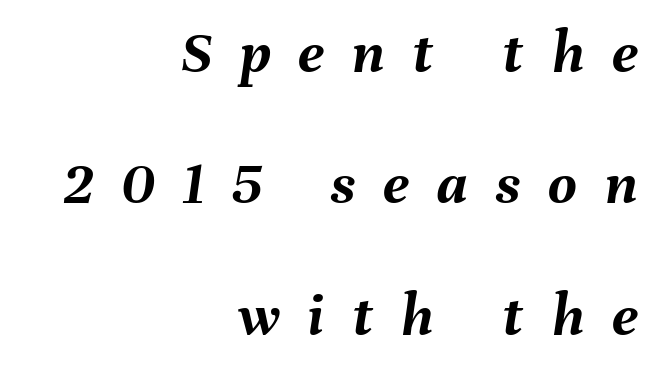
Q: Is the text bold? A: Yes.
Q: Is the text italic (slanted)? A: Yes, it leans right by about 8 degrees.
Q: Is the text underlined? A: No.
Q: How is the paragraph aligned? A: Right-aligned.
Q: Is the spacing between letters normal or unusually wide? A: Unusually wide.
Q: Is the spacing between lines tight, normal or loose? A: Loose.
Q: Width (condensed, normal, or wide)? A: Normal.
Q: Stroke contrast? A: Medium.
Q: x-height? A: Medium.
Q: Monospaced? A: No.
